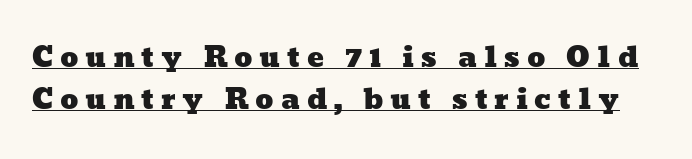
The image shows 28 px wide type; set normal line spacing (1.51x), unusually wide letter spacing (+0.24 em), underlined; low stroke contrast and a medium x-height.
